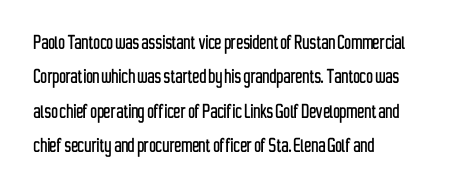
If you drew a ruler down the left edge, every line would touch it. Any mark beneath the type? The region is blank. Vertical spacing — default. It's the straight-up-and-down kind of type.
